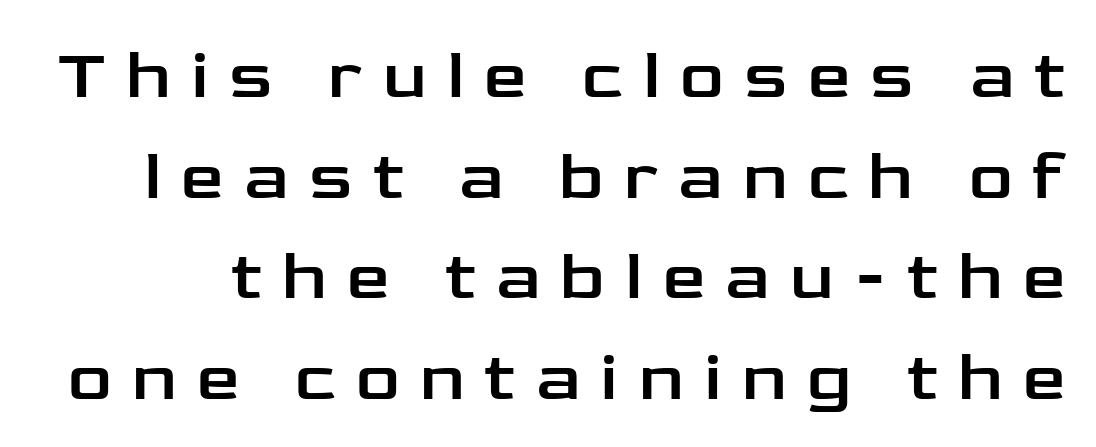
You could not count columns in this text — the font is proportionally spaced. Compared with typical body copy, the letter spacing here is much looser. When letters stand straight like this, we call the style roman or upright. Check where the strokes stop: nothing finishes them off — pure sans. The block of text has a typical density, with ordinary space between rows. The baseline area is clear.
